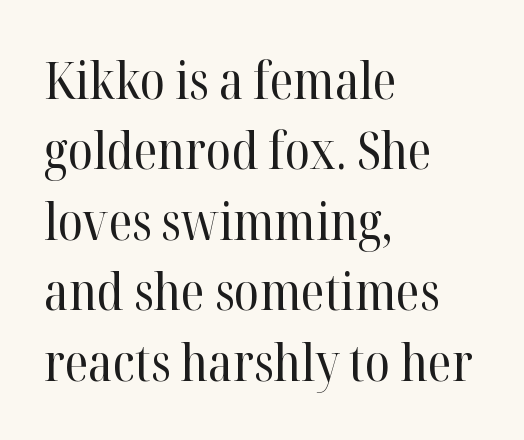
The image shows 51 px regular-weight serif type, upright; set left-aligned, normal line spacing (1.38x), normal letter spacing, not underlined; high stroke contrast and a medium x-height.
